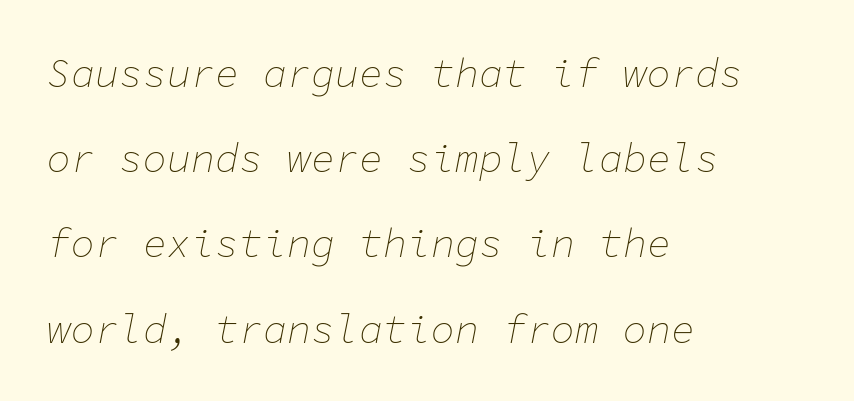
Compared with a typical body face, this is equally light or lighter still. The whole block is typeset with a tilt. Letters rest on an invisible, unmarked baseline. What stands out about the letter spacing? Nothing — it is the standard amount. How would I describe the line gaps? Wide and relaxed. The rendering uses typewriter-style spacing with identical character cells.
